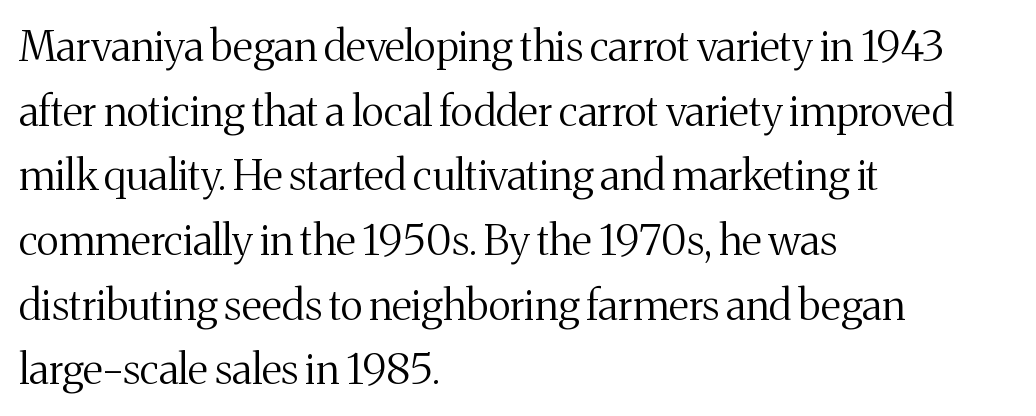
The image shows 42 px regular-weight serif type, upright; set left-aligned, normal line spacing (1.54x), normal letter spacing, not underlined; medium stroke contrast and a medium x-height.
